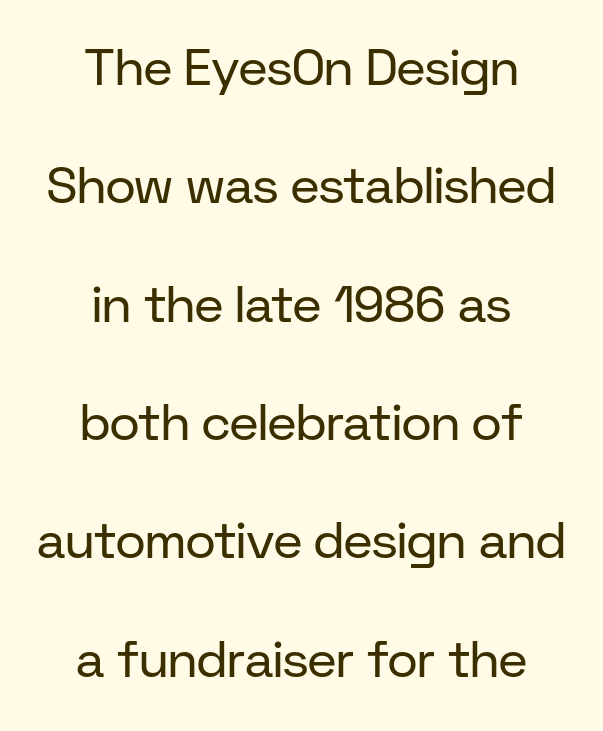
{"serif": "no", "italic": "no", "bold": "no", "weight": "regular", "width": "normal", "stroke_contrast": "low", "x_height": "medium", "monospaced": "no", "underline": "no", "align": "center", "line_spacing": "loose", "line_spacing_ratio": 2.32, "letter_spacing": "normal", "letter_spacing_em": 0.0, "glyph_px": 51}
